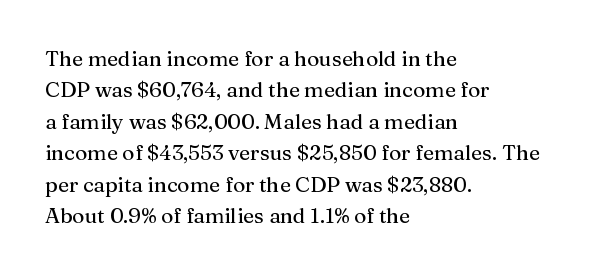
Unmarked baselines from the first word to the last. Every character sits straight up, as roman type does. The lines in this sample share a left origin and differ only in where they stop. Summary of vertical rhythm: regular, with standard interline spacing. Inter-character spacing is left at the font's built-in metrics.
